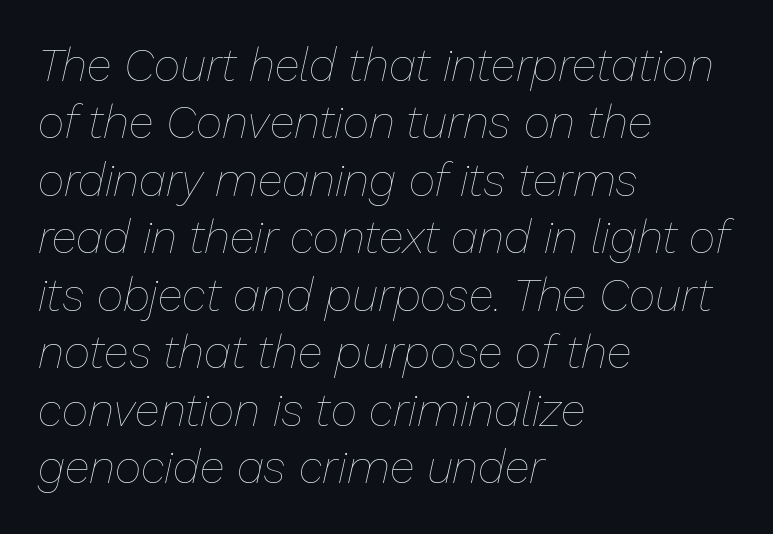
The strokes carry an ordinary text weight at most. How are the letters spaced? Ordinarily, with no added tracking. Slant detected: the letters are inclined. Proportional: the letters do not fall into vertical columns. Nobody drew a line under any word here.
